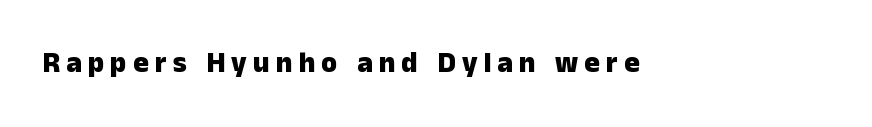
{"serif": "no", "italic": "no", "bold": "yes", "weight": "heavy", "width": "normal", "stroke_contrast": "low", "x_height": "medium", "monospaced": "no", "underline": "no", "letter_spacing": "wide", "letter_spacing_em": 0.21, "glyph_px": 29}
